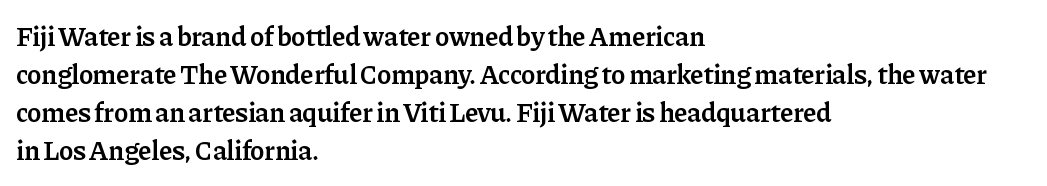
The lines sit at an ordinary, default distance from one another. Compared with typical body copy, the letter spacing here is the same. Casual observation: everything's shoved over to the left. The lettering stays uniformly vertical, giving the passage a roman look.
